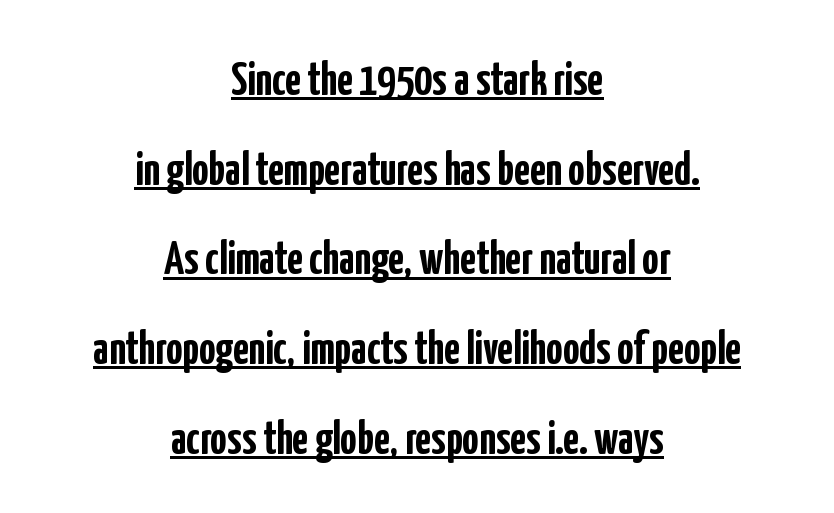
{"serif": "no", "italic": "no", "bold": "yes", "weight": "semibold", "width": "condensed", "stroke_contrast": "low", "x_height": "medium", "monospaced": "no", "underline": "yes", "align": "center", "line_spacing": "loose", "line_spacing_ratio": 1.95, "letter_spacing": "normal", "letter_spacing_em": 0.0, "glyph_px": 46}
